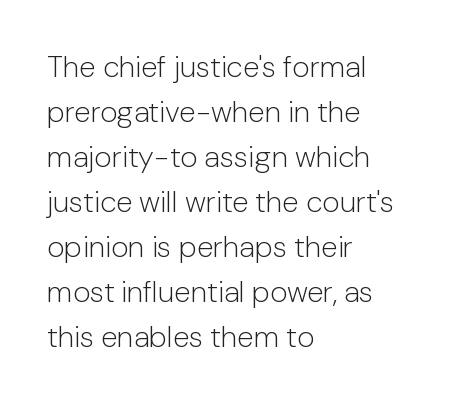
The image shows 30 px light sans-serif type, upright; set left-aligned, normal line spacing (1.5x), normal letter spacing, not underlined; low stroke contrast and a medium x-height.
